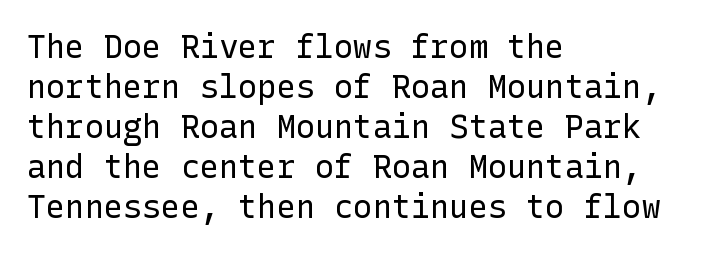
{"serif": "no", "italic": "no", "bold": "no", "weight": "regular", "width": "normal", "stroke_contrast": "low", "x_height": "medium", "underline": "no", "align": "left", "line_spacing": "normal", "line_spacing_ratio": 1.25, "letter_spacing": "normal", "letter_spacing_em": 0.0, "glyph_px": 32}
